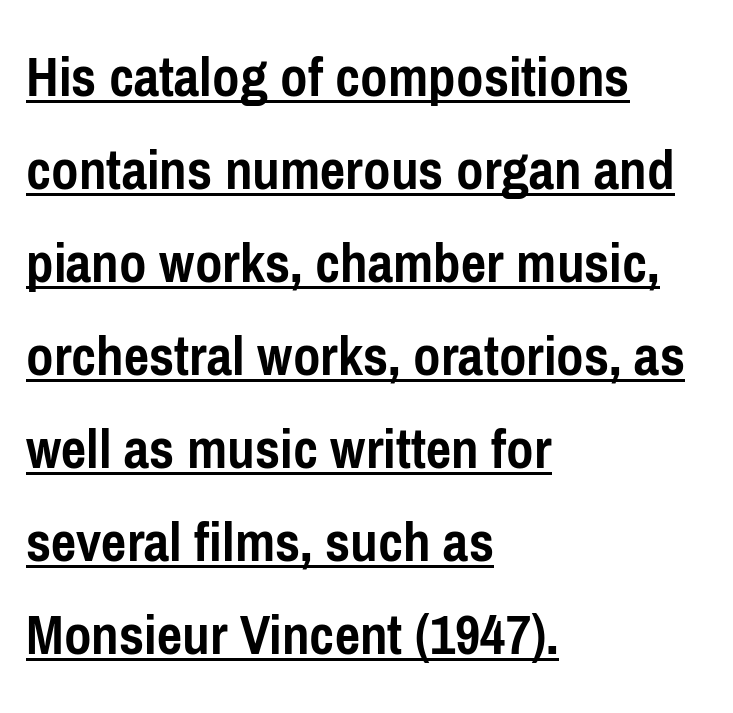
The rendering anchors every line to the left-hand side. A full-strength bold gives these letters their thick strokes. Rendered with straight, roman letterforms. The letterforms sit shoulder to shoulder at normal distance. The lettering is marked with a stroke running underneath it. This sample has the flowing, uneven cadence of proportional lettering.
